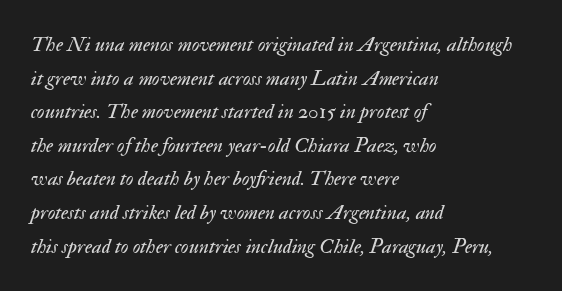
The image shows 21 px text type, italic (leaning right); set left-aligned, normal line spacing (1.6x), normal letter spacing, not underlined.
